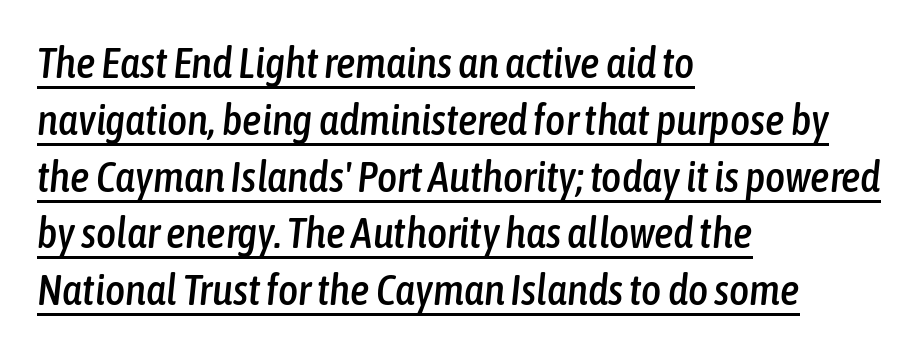
The image shows 43 px condensed type, italic (leaning right); set left-aligned, normal line spacing (1.32x), normal letter spacing, underlined; low stroke contrast and a medium x-height.
